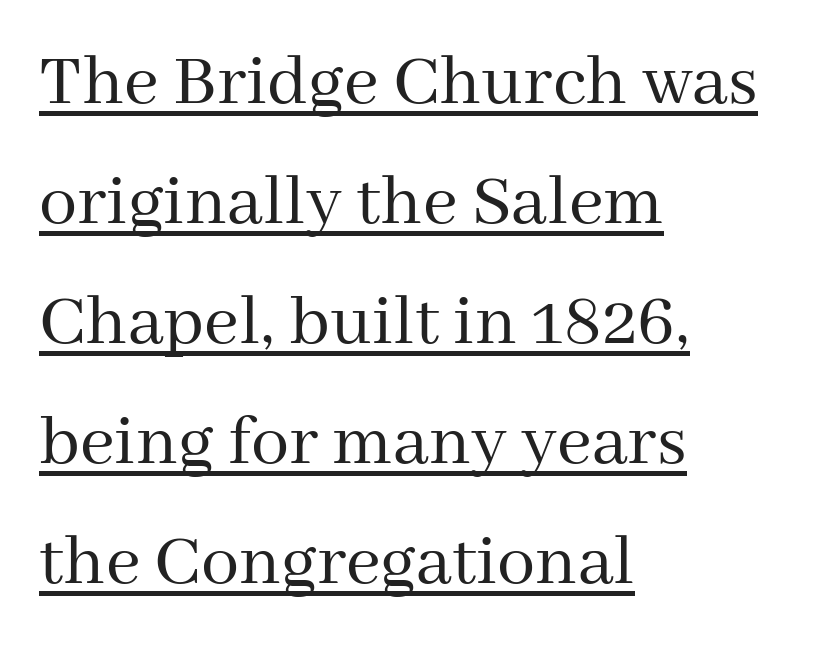
{"serif": "yes", "italic": "no", "bold": "no", "weight": "regular", "width": "normal", "stroke_contrast": "medium", "x_height": "medium", "monospaced": "no", "underline": "yes", "align": "left", "line_spacing": "normal", "line_spacing_ratio": 1.58, "letter_spacing": "normal", "letter_spacing_em": 0.0, "glyph_px": 76}
